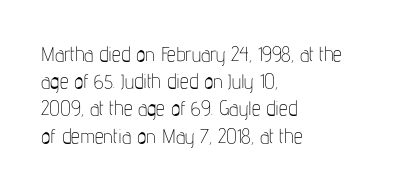
The image shows 20 px text type, upright; set left-aligned, normal line spacing (1.36x), normal letter spacing, not underlined.
